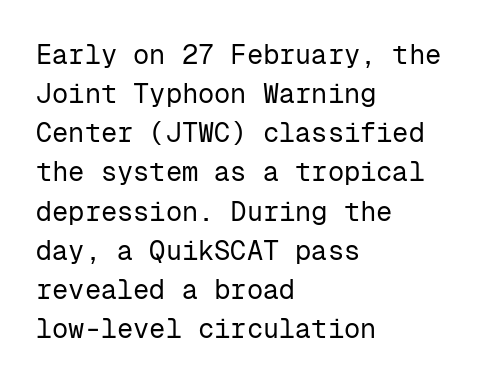
Q: Is the text bold? A: No.
Q: Is the text italic (slanted)? A: No, it is upright.
Q: Is the text underlined? A: No.
Q: How is the paragraph aligned? A: Left-aligned.
Q: Is the spacing between letters normal or unusually wide? A: Normal.
Q: Is the spacing between lines tight, normal or loose? A: Normal.
